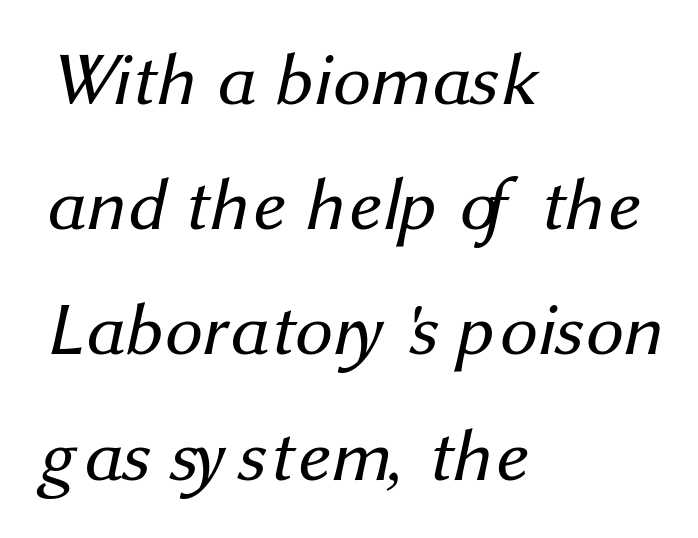
The image shows 75 px regular-weight sans-serif type; set left-aligned, normal line spacing (1.67x), normal letter spacing, not underlined; medium stroke contrast and a medium x-height.
